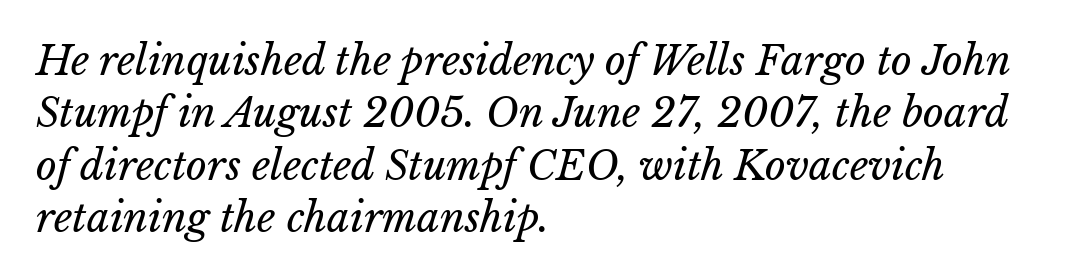
{"bold": "no", "weight": "regular", "width": "normal", "stroke_contrast": "low", "x_height": "medium", "monospaced": "no", "underline": "no", "align": "left", "line_spacing": "normal", "line_spacing_ratio": 1.31, "letter_spacing": "normal", "letter_spacing_em": 0.0, "glyph_px": 40}
